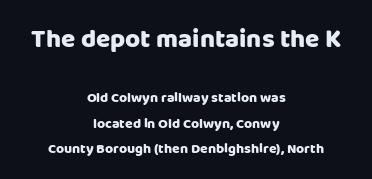
The image shows 26 px bold type, upright; set centered, line spacing 1.82x, normal letter spacing, not underlined; the first (top) block is 1.86x larger.
